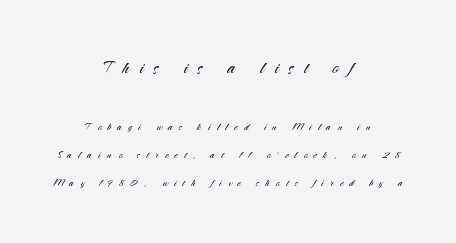
The image shows 23 px text type; set centered, loose line spacing (2.01x), unusually wide letter spacing (+0.45 em), not underlined; the first (top) block is 1.64x larger.
